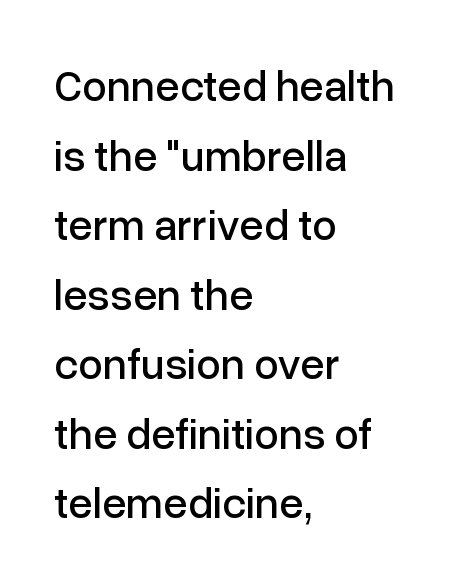
Q: Is the text italic (slanted)? A: No, it is upright.
Q: Is the typeface a serif or a sans-serif typeface? A: Sans-serif.
Q: Is the text underlined? A: No.
Q: How is the paragraph aligned? A: Left-aligned.
Q: Is the spacing between letters normal or unusually wide? A: Normal.
Q: Is the spacing between lines tight, normal or loose? A: Normal.
Q: Width (condensed, normal, or wide)? A: Normal.
Q: Stroke contrast? A: Low.
Q: x-height? A: Medium.
Q: Monospaced? A: No.
